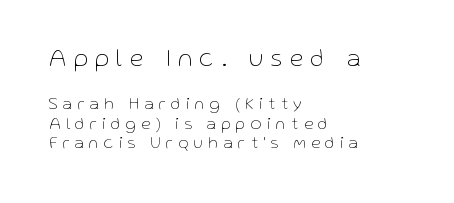
{"italic": "no", "bold": "no", "underline": "no", "align": "left", "line_spacing_ratio": 1.16, "letter_spacing": "wide", "letter_spacing_em": 0.32, "larger_block": "first", "size_ratio": 1.47, "glyph_px": 25}
